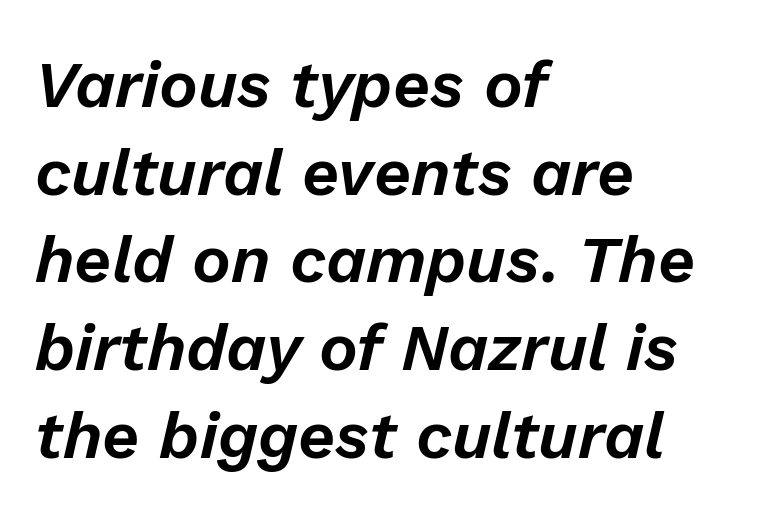
The image shows 65 px text type, italic (leaning right); set left-aligned, normal line spacing (1.35x), normal letter spacing, not underlined; low stroke contrast and a medium x-height.
